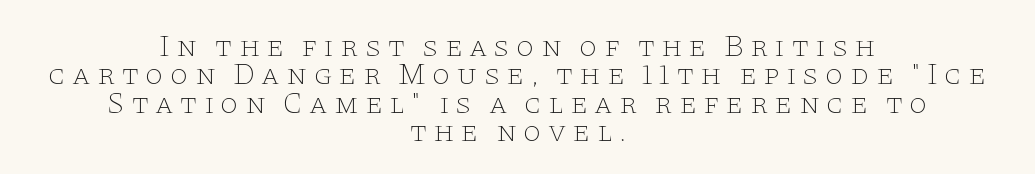
The image shows 30 px thin, wide serif type, upright; set centered, tight line spacing (0.95x), unusually wide letter spacing (+0.2 em), not underlined; low stroke contrast and a large x-height.
